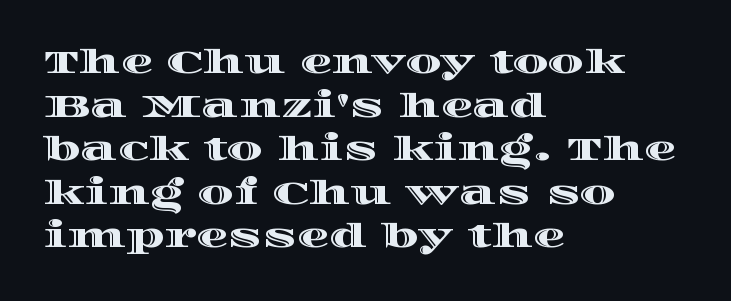
{"italic": "no", "width": "wide", "x_height": "large", "monospaced": "no", "underline": "no", "align": "left", "line_spacing": "normal", "line_spacing_ratio": 1.36, "letter_spacing": "normal", "letter_spacing_em": 0.0, "glyph_px": 32}
